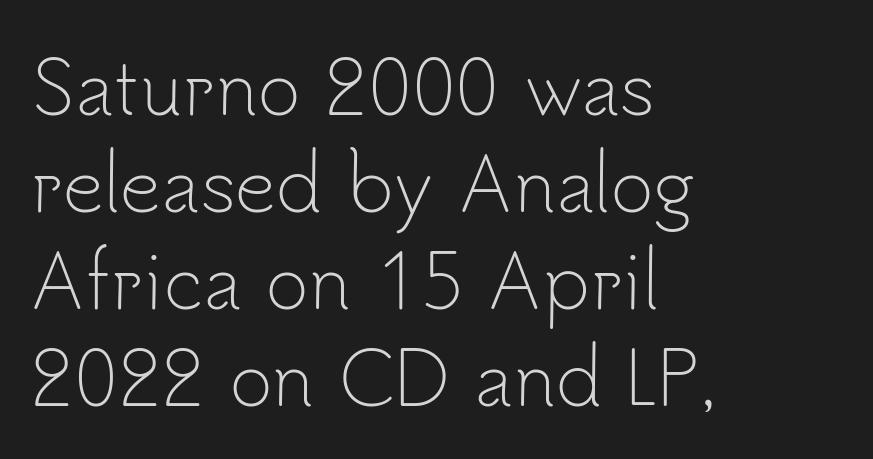
Q: Is the text bold? A: No.
Q: Is the text italic (slanted)? A: No, it is upright.
Q: Is the typeface a serif or a sans-serif typeface? A: Sans-serif.
Q: Is the text underlined? A: No.
Q: How is the paragraph aligned? A: Left-aligned.
Q: Is the spacing between letters normal or unusually wide? A: Normal.
Q: Is the spacing between lines tight, normal or loose? A: Normal.
Q: Width (condensed, normal, or wide)? A: Normal.
Q: Stroke contrast? A: Low.
Q: x-height? A: Small.
Q: Monospaced? A: No.
